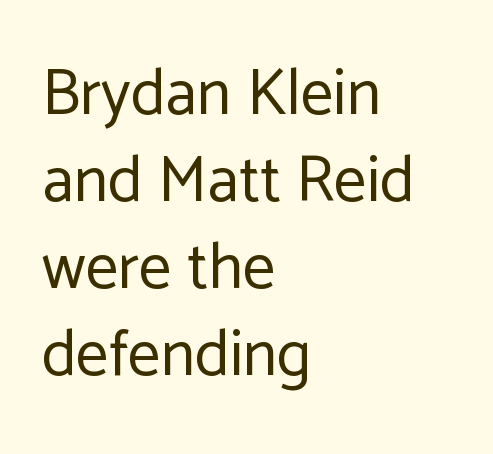
{"serif": "no", "italic": "no", "bold": "no", "weight": "regular", "width": "normal", "stroke_contrast": "low", "x_height": "medium", "monospaced": "no", "underline": "no", "align": "left", "line_spacing": "normal", "line_spacing_ratio": 1.34, "letter_spacing": "normal", "letter_spacing_em": 0.0, "glyph_px": 65}
